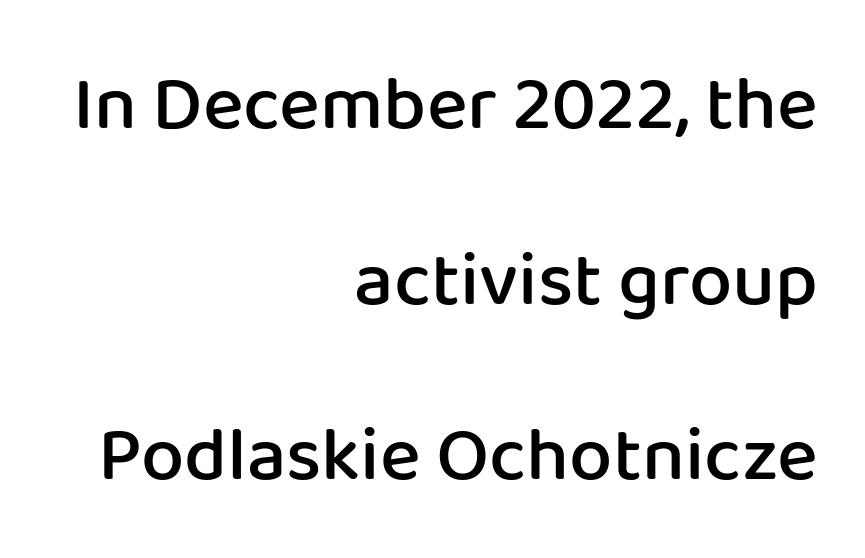
The words here are not underlined. The letters are semibold — heavier than regular but short of a full bold. These lines were composed using upright roman letters. These lines stand farther apart than default settings would place them. The letters sit at their default tracking, neither squeezed nor spread.
